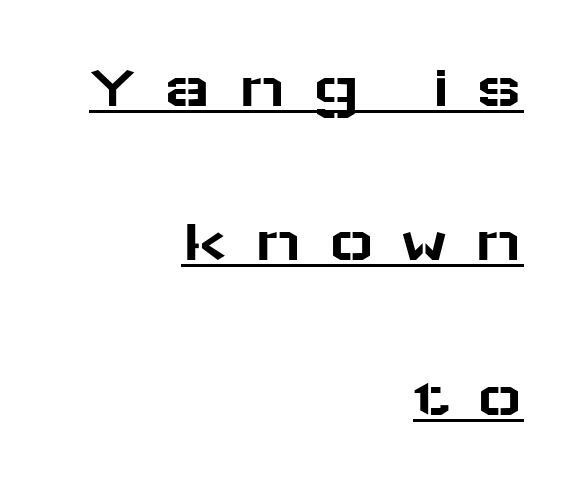
{"serif": "no", "italic": "no", "width": "wide", "stroke_contrast": "low", "x_height": "medium", "monospaced": "no", "underline": "yes", "align": "right", "line_spacing": "loose", "line_spacing_ratio": 2.45, "letter_spacing": "wide", "letter_spacing_em": 0.41, "glyph_px": 63}
